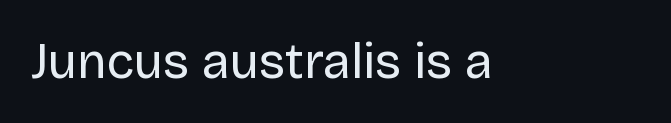
Q: Is the text bold? A: No.
Q: Is the text italic (slanted)? A: No, it is upright.
Q: Is the typeface a serif or a sans-serif typeface? A: Sans-serif.
Q: Is the text underlined? A: No.
Q: Is the spacing between letters normal or unusually wide? A: Normal.
Q: Width (condensed, normal, or wide)? A: Normal.
Q: Stroke contrast? A: Low.
Q: x-height? A: Large.
Q: Monospaced? A: No.
